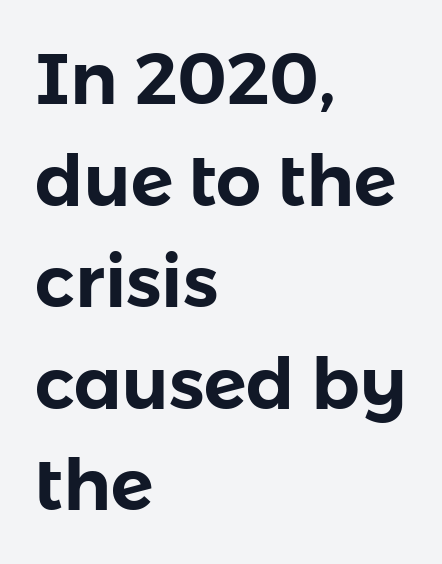
{"serif": "no", "italic": "no", "width": "normal", "stroke_contrast": "low", "x_height": "medium", "monospaced": "no", "underline": "no", "align": "left", "line_spacing": "normal", "line_spacing_ratio": 1.43, "letter_spacing": "normal", "letter_spacing_em": 0.0, "glyph_px": 71}
